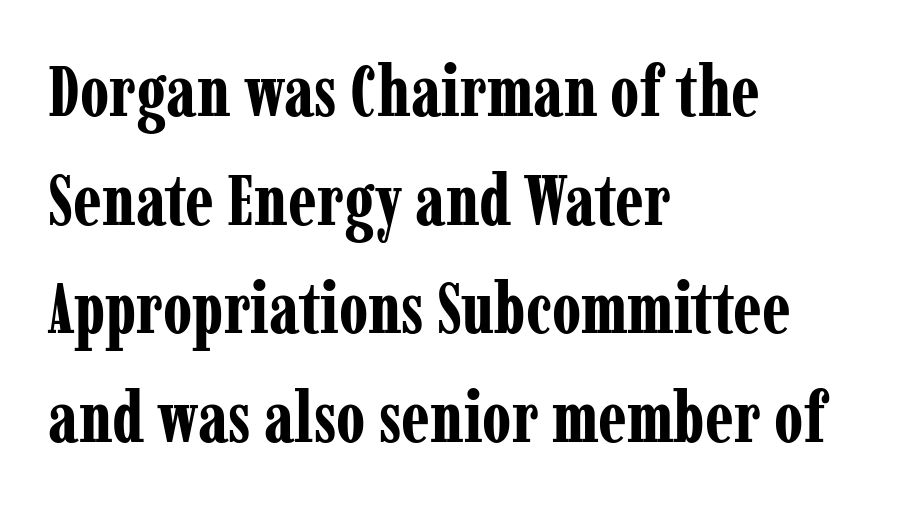
Each row of text sits above clean, open space. You can tell from the footed stems that serif type was used. In terms of posture, this sample is upright. Here the designer chose a conventional face with non-uniform glyph widths. The paragraph has a hard left edge and a soft right edge. Regarding leading, the lines here are spaced in the standard way.
